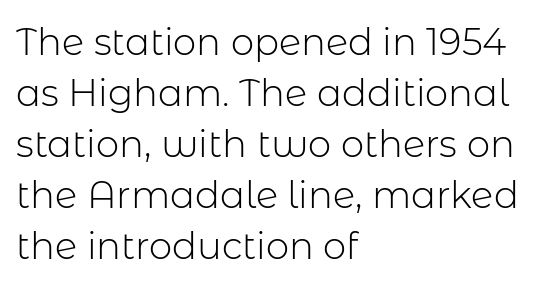
Posture: straight, roman, zero tilt. The face looks like a standard text weight, possibly lighter. Do the characters align in a grid? No, the font is proportional. Just letters on the line, the space beneath them empty. This sample keeps an unexceptional amount of space between lines.
